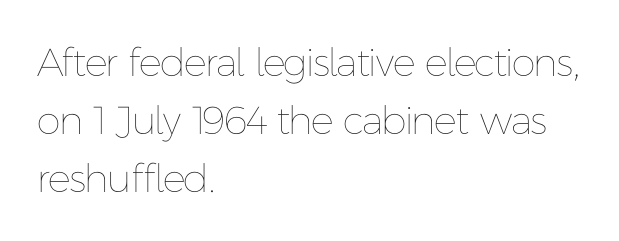
Quick note: interline space is typical. Between one letter and the next there's only the usual sliver of space. Each letter keeps its own natural width here, so spacing adapts to shape. Notice how the passage keeps a crisp vertical edge on the left only. Ink coverage per letter is moderate at most.
